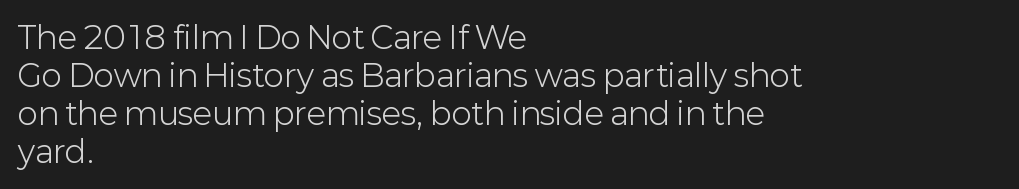
Q: Is the text bold? A: No.
Q: Is the text italic (slanted)? A: No, it is upright.
Q: Is the typeface a serif or a sans-serif typeface? A: Sans-serif.
Q: Is the text underlined? A: No.
Q: How is the paragraph aligned? A: Left-aligned.
Q: Is the spacing between letters normal or unusually wide? A: Normal.
Q: Width (condensed, normal, or wide)? A: Normal.
Q: Stroke contrast? A: Low.
Q: x-height? A: Medium.
Q: Monospaced? A: No.
